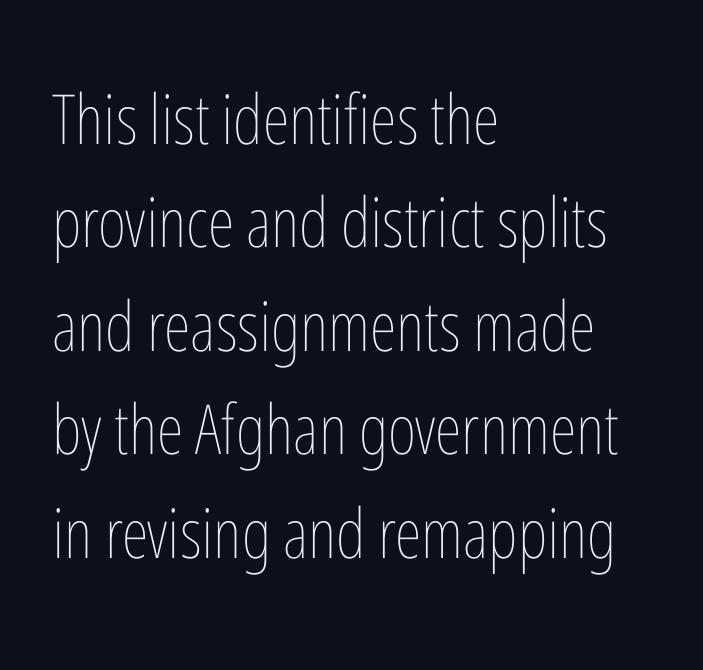
Note the varied advance widths — an 'i' is clearly narrower than an 'm'. In terms of letterspacing, this is plain default setting. The characters are drawn with everyday or finer stroke widths. Typeset ragged right — the left edge is the straight one.
